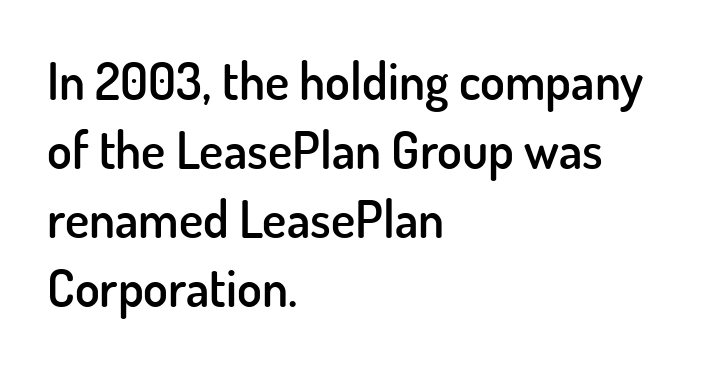
{"serif": "no", "italic": "no", "bold": "semi", "weight": "semibold", "width": "normal", "stroke_contrast": "low", "x_height": "small", "monospaced": "no", "underline": "no", "align": "left", "line_spacing": "normal", "line_spacing_ratio": 1.35, "letter_spacing": "normal", "letter_spacing_em": 0.0, "glyph_px": 51}
